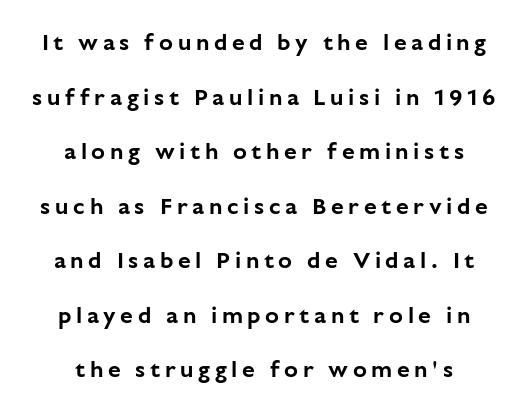
Line spacing here is loose. This rendering features lettering with no underline. Do the letters lean? They stand straight. The horizontal fit of the characters is loose and conspicuously gappy.
